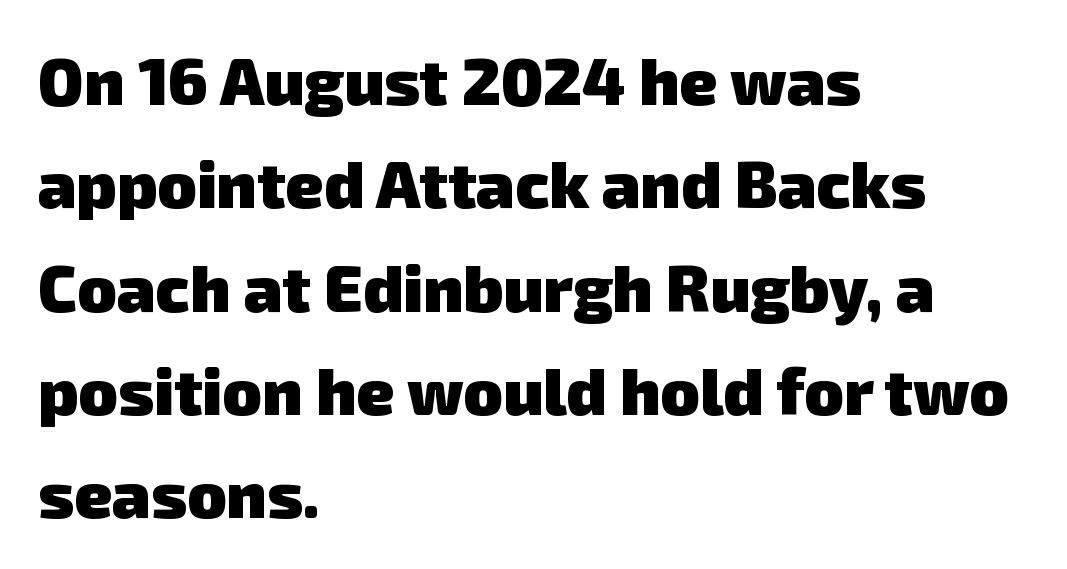
The image shows 65 px heavy sans-serif type; set left-aligned, normal line spacing (1.59x), normal letter spacing, not underlined; low stroke contrast and a medium x-height.
